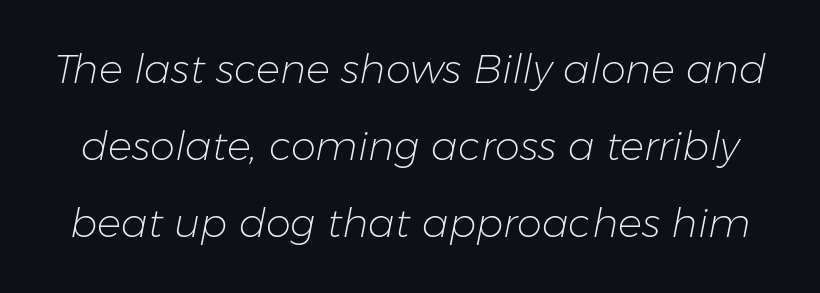
Type without underlining. The lines are spread far apart with generous leading. Heft: none added — not bold. Compared with ordinary roman type, these characters are visibly tilted. Default kerning and tracking; the words read as compact shapes.
